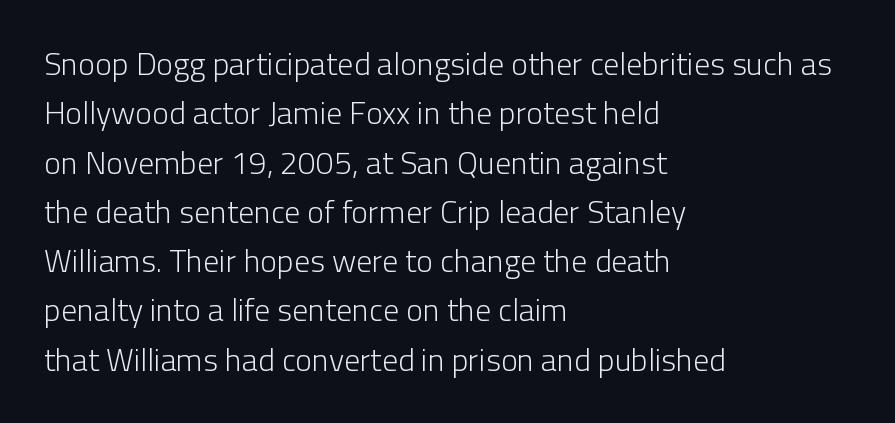
The image shows 32 px light sans-serif type, upright; set left-aligned, normal line spacing (1.54x), normal letter spacing, not underlined; low stroke contrast and a medium x-height.
